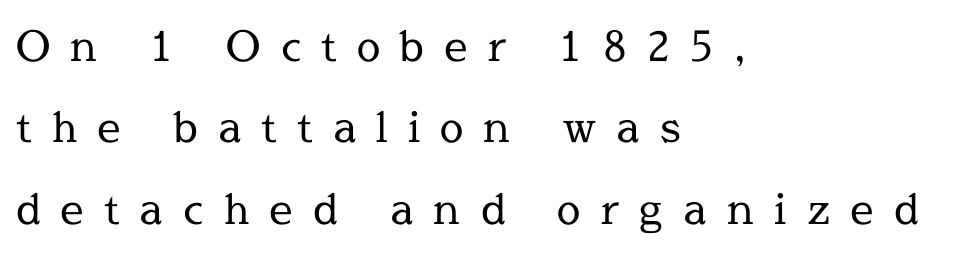
{"serif": "yes", "italic": "no", "bold": "no", "weight": "regular", "width": "normal", "x_height": "medium", "monospaced": "no", "underline": "no", "align": "left", "line_spacing": "loose", "line_spacing_ratio": 1.94, "letter_spacing": "wide", "letter_spacing_em": 0.48, "glyph_px": 42}
